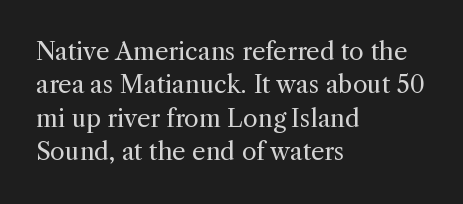
{"italic": "no", "bold": "no", "underline": "no", "align": "left", "line_spacing": "normal", "line_spacing_ratio": 1.39, "letter_spacing": "normal", "letter_spacing_em": 0.0, "glyph_px": 24}
